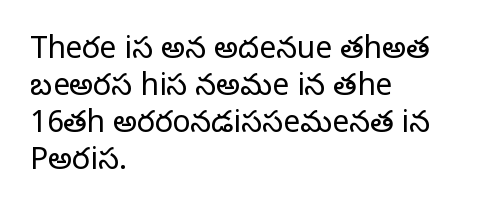
The image shows 30 px regular-weight serif type, upright; set left-aligned, line spacing 1.23x, normal letter spacing, not underlined; low stroke contrast and a large x-height.
